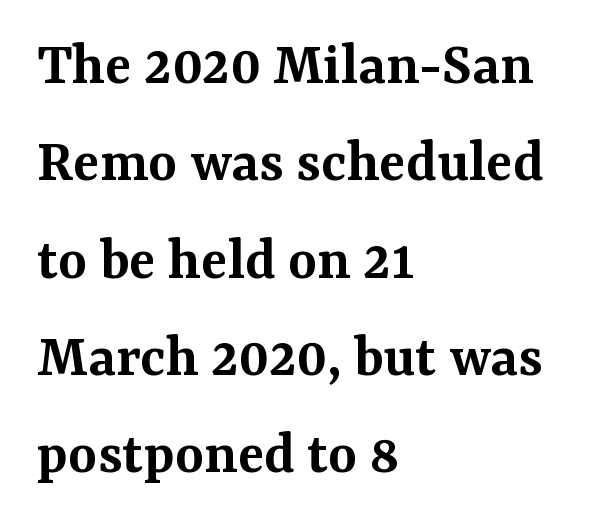
A fair bit of extra ink — the face is semibold, not bold. Line beginnings align vertically; line endings do not. Classification — serif. In terms of letterspacing, this is plain default setting.
